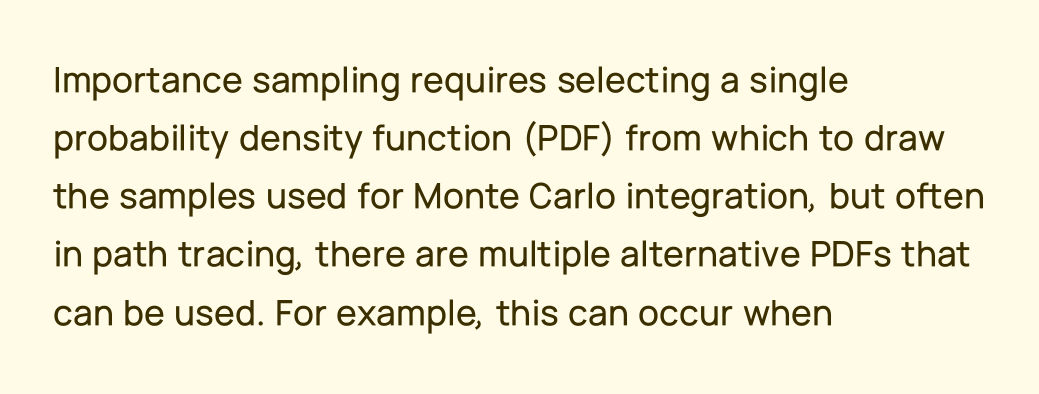
The image shows 38 px sans-serif type, upright; set left-aligned, normal line spacing (1.53x), normal letter spacing, not underlined; low stroke contrast and a medium x-height.
